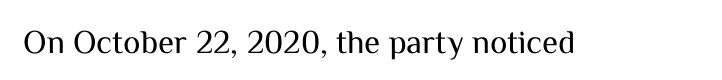
{"serif": "no", "italic": "no", "bold": "no", "weight": "regular", "width": "normal", "stroke_contrast": "medium", "x_height": "medium", "monospaced": "no", "underline": "no", "letter_spacing": "normal", "letter_spacing_em": 0.0, "glyph_px": 33}
